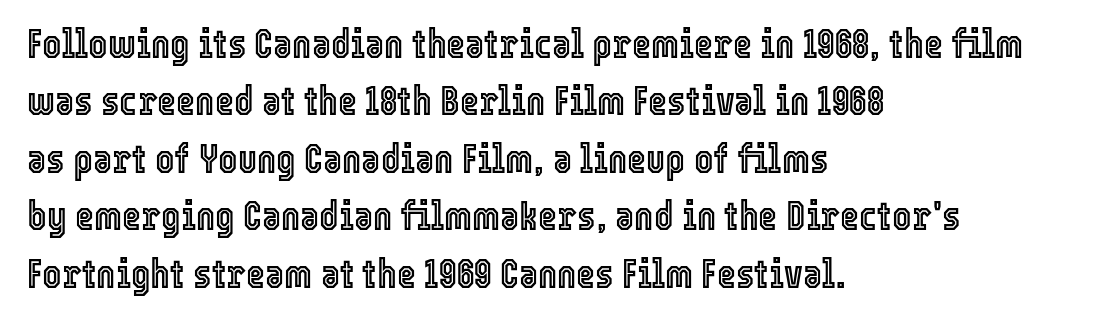
Q: Is the text italic (slanted)? A: No, it is upright.
Q: Is the text underlined? A: No.
Q: How is the paragraph aligned? A: Left-aligned.
Q: Is the spacing between letters normal or unusually wide? A: Normal.
Q: Is the spacing between lines tight, normal or loose? A: Normal.
Q: Width (condensed, normal, or wide)? A: Condensed.
Q: x-height? A: Medium.
Q: Monospaced? A: No.
